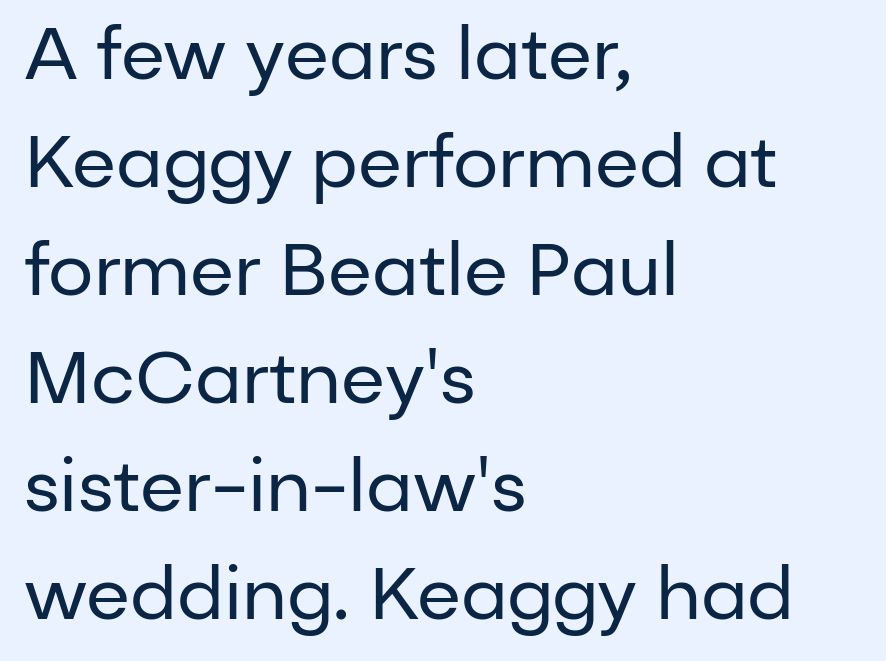
{"serif": "no", "italic": "no", "bold": "no", "weight": "regular", "width": "normal", "stroke_contrast": "low", "x_height": "medium", "monospaced": "no", "underline": "no", "align": "left", "line_spacing": "normal", "line_spacing_ratio": 1.5, "letter_spacing": "normal", "letter_spacing_em": 0.0, "glyph_px": 72}
